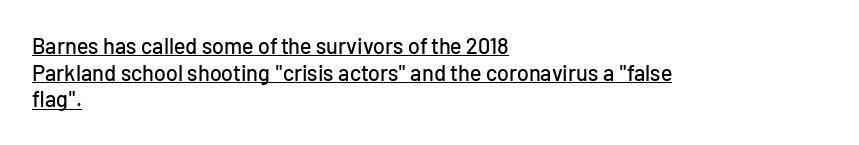
A roman cut, with each character standing at attention. This is underlined copy, the kind a proofreader might mark for attention. Each word holds together tightly as a unit, with standard inter-letter gaps. One-word summary of the alignment: left.
